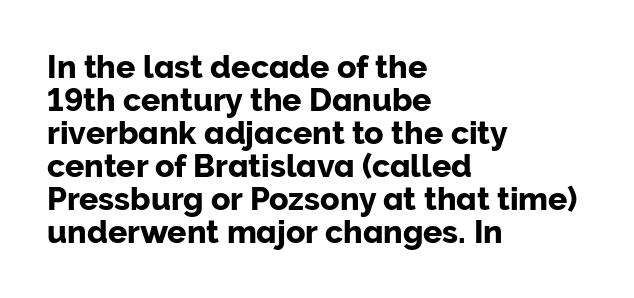
The image shows 32 px sans-serif type, upright; set left-aligned, tight line spacing (1.03x), normal letter spacing, not underlined; low stroke contrast and a medium x-height.
